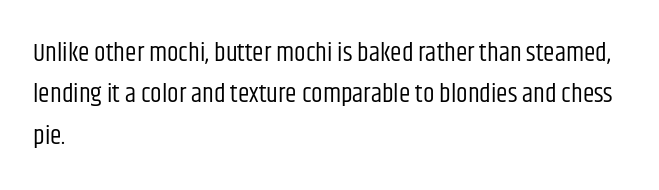
Each stroke keeps to a modest, everyday thickness or less. Whoever set this chose a conventional vertical rhythm. Caption: multi-line text, flush left, ragged right. Underlining? Definitely not there.
